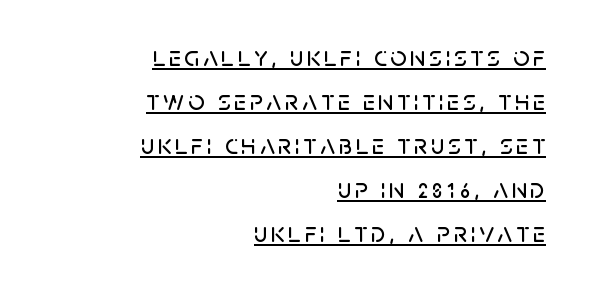
This sample is right-justified, so line beginnings fall wherever the words allow. What's the leading like? Ordinary, nothing unusual. Think of a printed novel: that variable character pitch is what you see here. Ordinary non-slanted type is in use.
